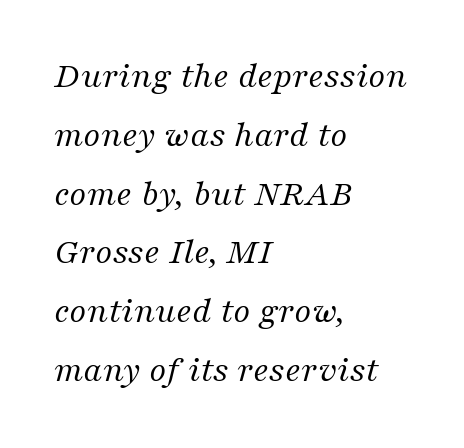
The image shows 37 px regular-weight serif type, italic (leaning right); set left-aligned, normal line spacing (1.59x), normal letter spacing, not underlined; medium stroke contrast and a medium x-height.
